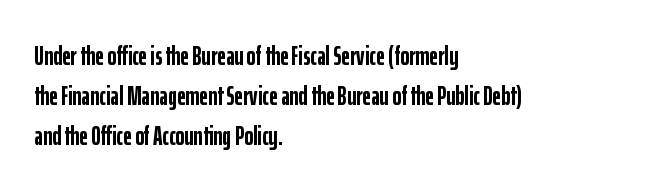
{"italic": "no", "bold": "yes", "underline": "no", "align": "left", "line_spacing": "normal", "line_spacing_ratio": 1.48, "letter_spacing": "normal", "letter_spacing_em": 0.0, "glyph_px": 27}
